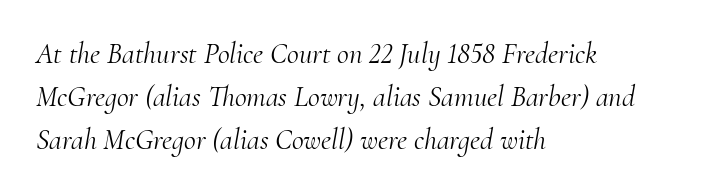
{"serif": "yes", "italic": "yes", "lean": "right", "slant_degrees": 10, "bold": "no", "weight": "light", "width": "normal", "stroke_contrast": "medium", "x_height": "small", "monospaced": "no", "underline": "no", "align": "left", "line_spacing": "normal", "line_spacing_ratio": 1.49, "letter_spacing": "normal", "letter_spacing_em": 0.0, "glyph_px": 29}
